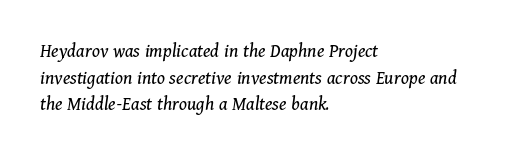
The image shows 20 px text type, italic (leaning right); set left-aligned, normal line spacing (1.33x), normal letter spacing, not underlined.
